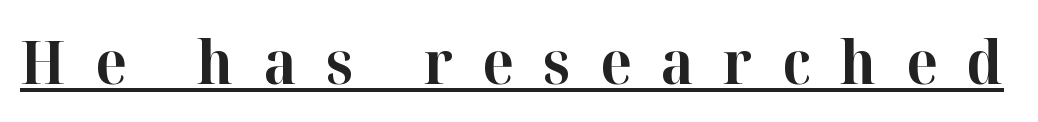
The image shows 59 px bold serif type, upright; set unusually wide letter spacing (+0.5 em), underlined; high stroke contrast and a medium x-height.
